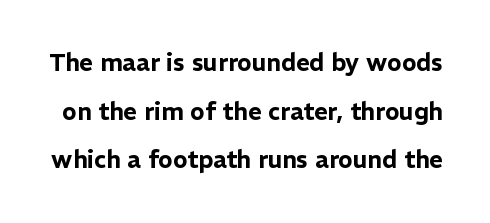
{"italic": "no", "underline": "no", "line_spacing": "loose", "line_spacing_ratio": 2.03, "letter_spacing": "normal", "letter_spacing_em": 0.0, "glyph_px": 24}
